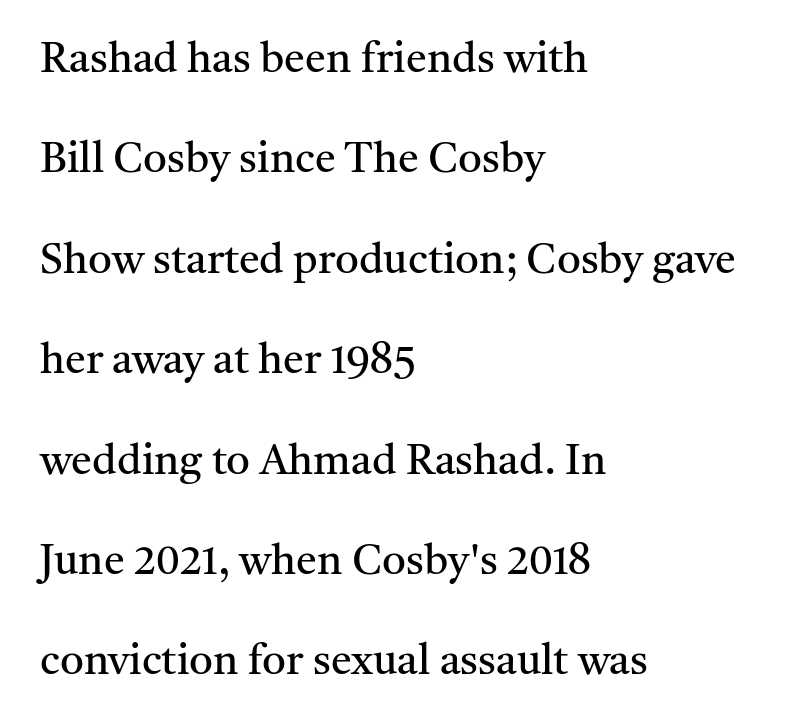
The image shows 42 px regular-weight serif type, upright; set left-aligned, loose line spacing (2.39x), normal letter spacing, not underlined; medium stroke contrast and a medium x-height.
